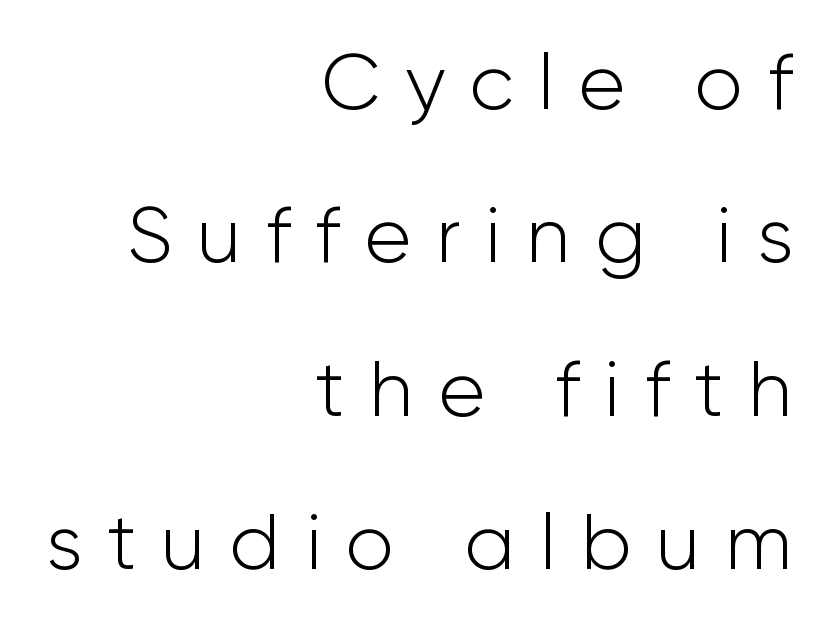
Q: Is the text bold? A: No.
Q: Is the text italic (slanted)? A: No, it is upright.
Q: Is the typeface a serif or a sans-serif typeface? A: Sans-serif.
Q: Is the text underlined? A: No.
Q: How is the paragraph aligned? A: Right-aligned.
Q: Is the spacing between letters normal or unusually wide? A: Unusually wide.
Q: Is the spacing between lines tight, normal or loose? A: Loose.
Q: Width (condensed, normal, or wide)? A: Normal.
Q: Stroke contrast? A: Low.
Q: x-height? A: Medium.
Q: Monospaced? A: No.
